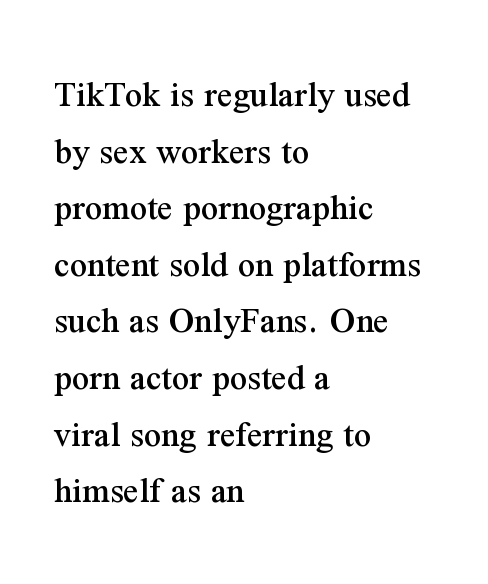
The image shows 38 px serif type, upright; set left-aligned, normal line spacing (1.49x), normal letter spacing, not underlined; medium stroke contrast and a medium x-height.
